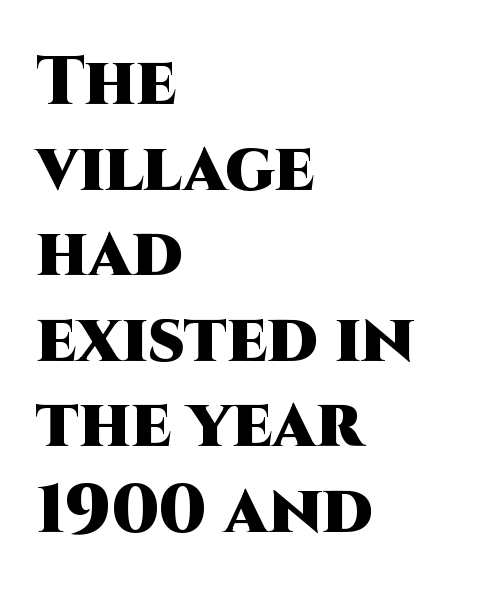
{"serif": "no", "italic": "no", "bold": "yes", "weight": "heavy", "width": "normal", "stroke_contrast": "high", "x_height": "large", "monospaced": "no", "underline": "no", "align": "left", "line_spacing_ratio": 1.24, "letter_spacing": "normal", "letter_spacing_em": 0.0, "glyph_px": 69}
